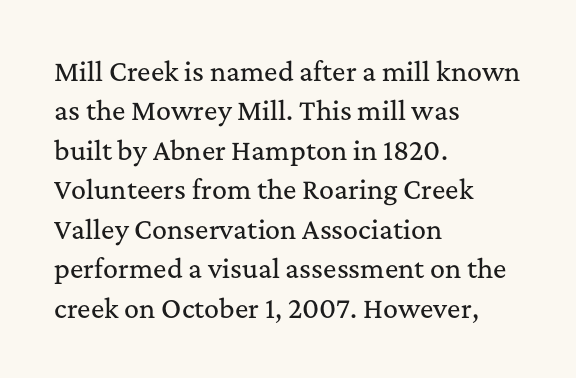
{"italic": "no", "underline": "no", "align": "left", "line_spacing": "normal", "line_spacing_ratio": 1.58, "letter_spacing": "normal", "letter_spacing_em": 0.0, "glyph_px": 25}
